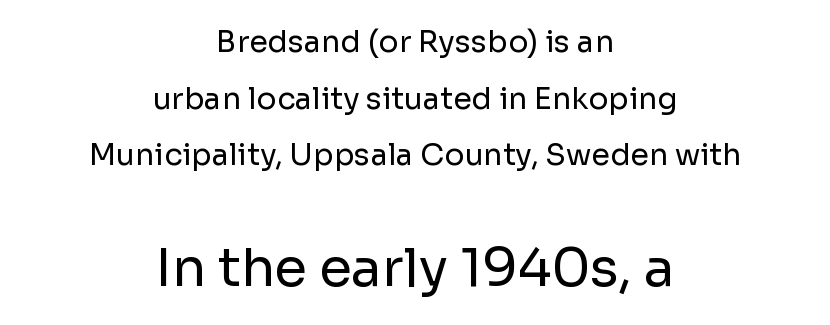
The characters are drawn with everyday or finer stroke widths. Vertical strokes here are truly vertical. The letters advance in unequal steps, a hallmark of proportional type. Bigger letters appear in the bottom chunk; the top chunk is reduced. The whitespace from short lines is split evenly between both sides. Tracking value appears to be zero — textbook default spacing.
